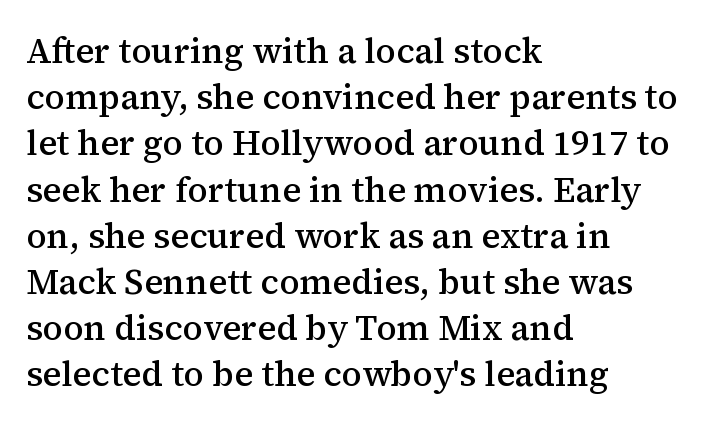
The image shows 35 px semibold serif type, upright; set left-aligned, normal line spacing (1.32x), normal letter spacing, not underlined; medium stroke contrast and a medium x-height.
